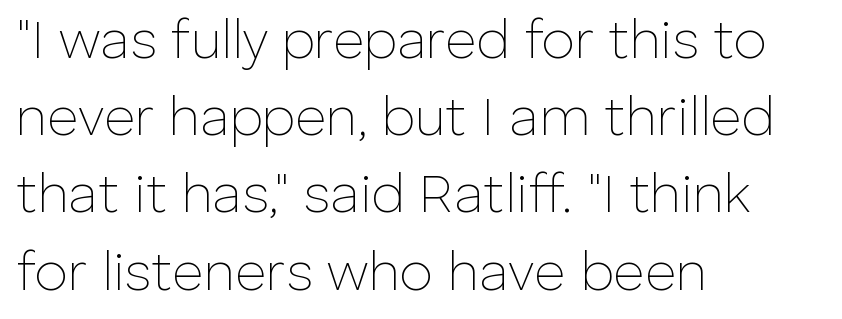
Q: Is the text bold? A: No.
Q: Is the text italic (slanted)? A: No, it is upright.
Q: Is the typeface a serif or a sans-serif typeface? A: Sans-serif.
Q: Is the text underlined? A: No.
Q: How is the paragraph aligned? A: Left-aligned.
Q: Is the spacing between letters normal or unusually wide? A: Normal.
Q: Is the spacing between lines tight, normal or loose? A: Normal.
Q: Width (condensed, normal, or wide)? A: Normal.
Q: Stroke contrast? A: Low.
Q: x-height? A: Medium.
Q: Monospaced? A: No.
